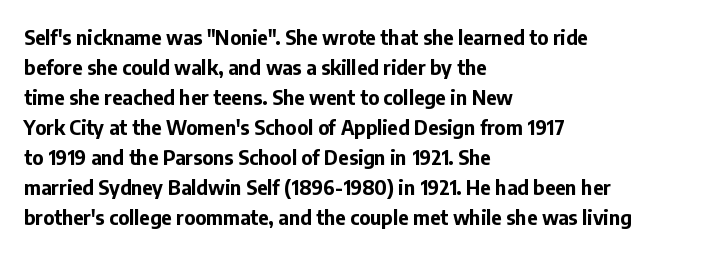
The image shows 20 px bold type, upright; set left-aligned, normal line spacing (1.5x), normal letter spacing, not underlined.
